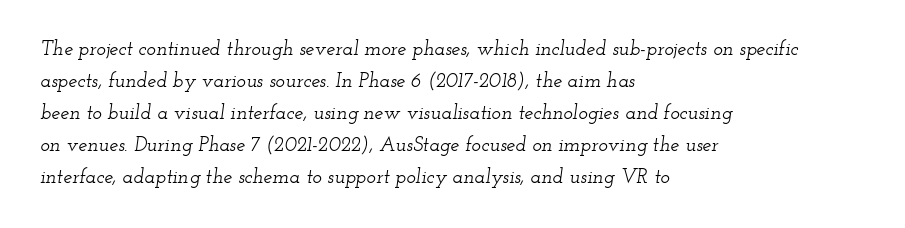
The image shows 20 px text type, italic (leaning right); set left-aligned, normal line spacing (1.6x), normal letter spacing, not underlined.
